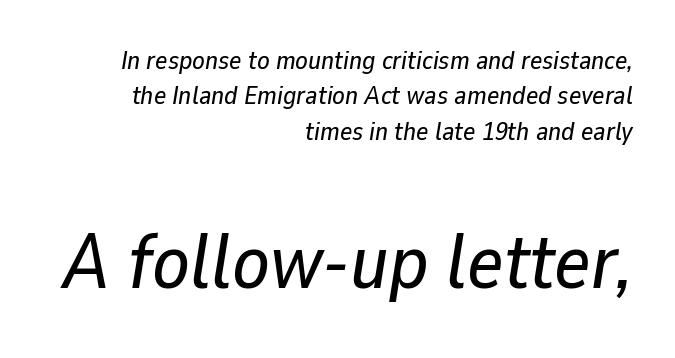
The image shows 77 px text type, italic (leaning right); set right-aligned, normal line spacing (1.36x), normal letter spacing, not underlined; the second (bottom) block is 2.96x larger; low stroke contrast and a medium x-height.
